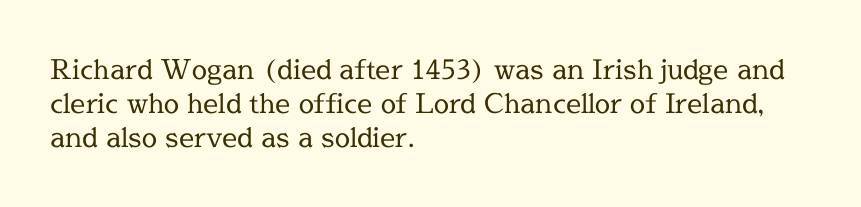
The image shows 27 px text type, upright; set left-aligned, normal line spacing (1.26x), normal letter spacing, not underlined.
